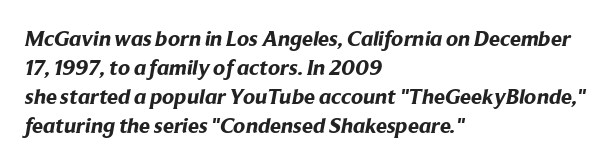
Q: Is the text bold? A: Yes.
Q: Is the text underlined? A: No.
Q: How is the paragraph aligned? A: Left-aligned.
Q: Is the spacing between letters normal or unusually wide? A: Normal.
Q: Is the spacing between lines tight, normal or loose? A: Normal.
